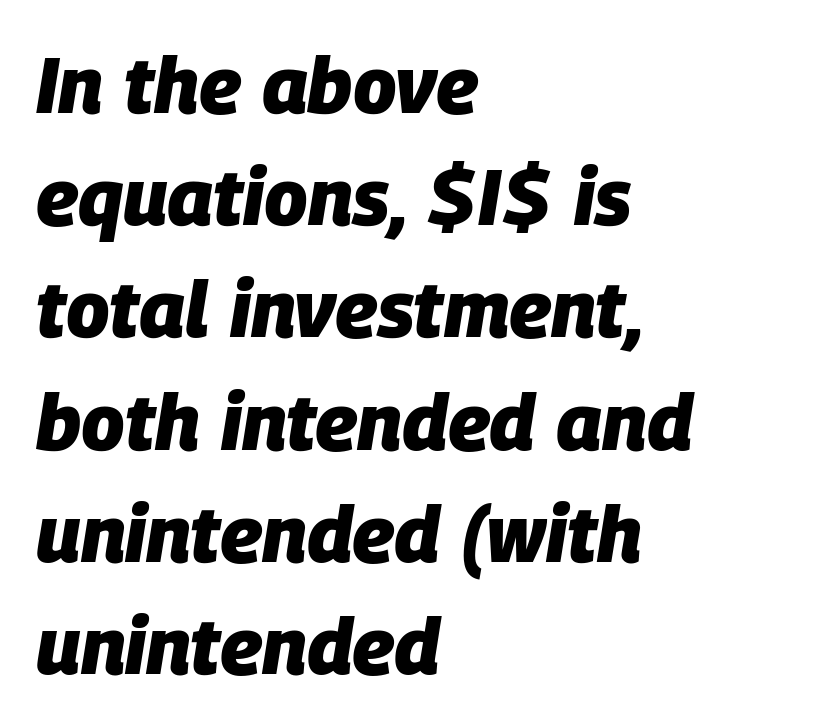
{"italic": "yes", "lean": "right", "slant_degrees": 9, "bold": "yes", "weight": "heavy", "width": "normal", "stroke_contrast": "low", "x_height": "large", "monospaced": "no", "underline": "no", "align": "left", "line_spacing": "normal", "line_spacing_ratio": 1.42, "letter_spacing": "normal", "letter_spacing_em": 0.0, "glyph_px": 79}
